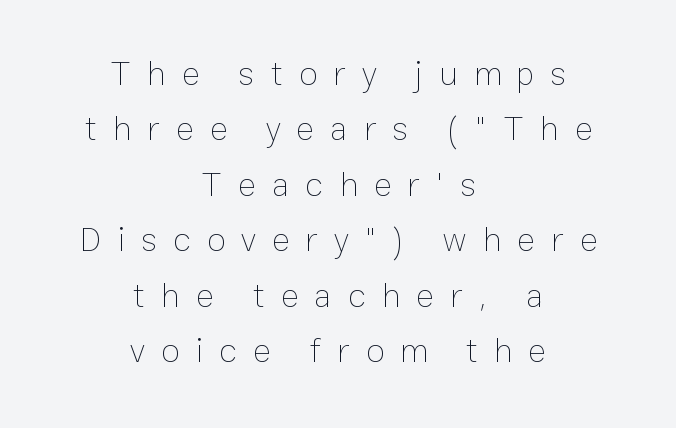
Tall strokes in this sample are plumb rather than angled. The typesetting does not lean heavy: it is not bold. A centered setting, common on invitations and titles, is used for this passage. This block has exactly the height ordinary leading produces.
